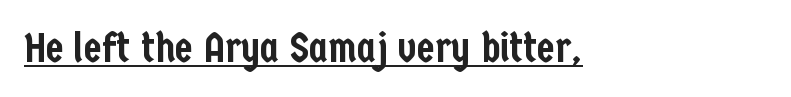
{"serif": "no", "italic": "no", "width": "condensed", "stroke_contrast": "low", "x_height": "medium", "monospaced": "no", "underline": "yes", "letter_spacing": "normal", "letter_spacing_em": 0.0, "glyph_px": 41}
